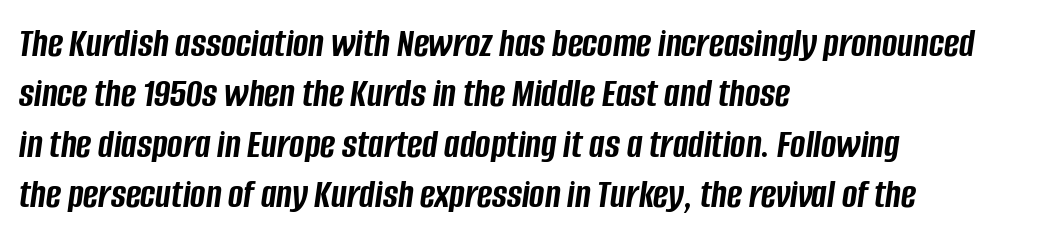
How are the letters spaced? Ordinarily, with no added tracking. The space beneath each line is pristine and unruled. Do the characters align in a grid? No, the font is proportional. Compared with a centered layout, this one pins lines to the left instead.
